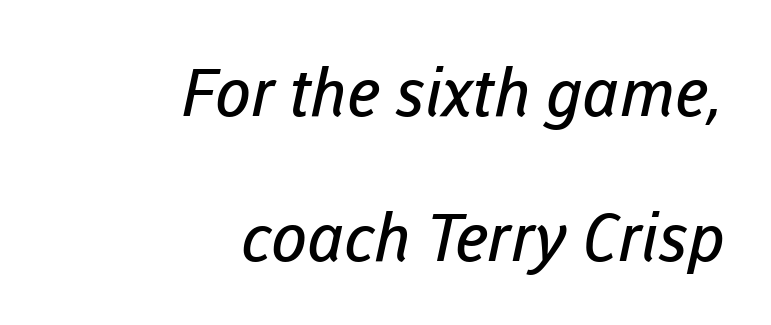
The image shows 66 px regular-weight sans-serif type; set right-aligned, loose line spacing (2.19x), normal letter spacing, not underlined; low stroke contrast and a medium x-height.
